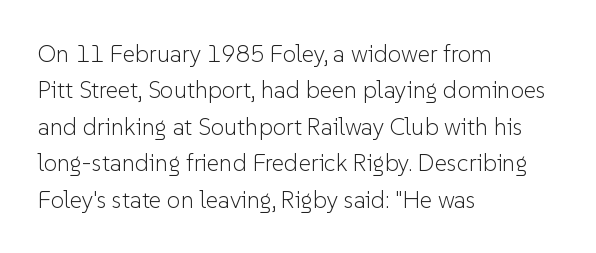
The foot of each line stays bare and open. These lines stack with their left ends in a neat column. Italic: no, the glyphs are upright roman. These lines sit exactly where default settings would place them.
